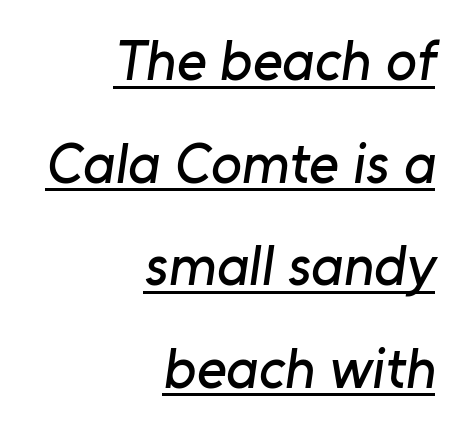
The image shows 57 px sans-serif type; set right-aligned, line spacing 1.8x, normal letter spacing, underlined; low stroke contrast and a medium x-height.
